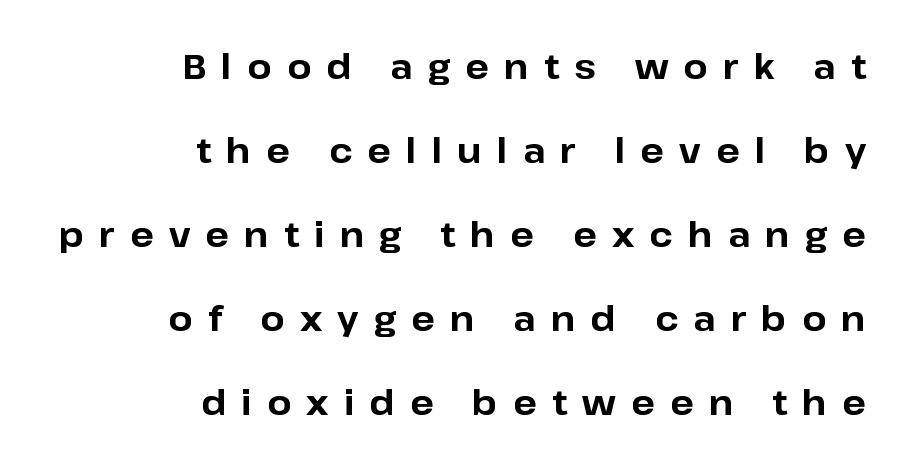
Q: Is the text bold? A: Yes.
Q: Is the text italic (slanted)? A: No, it is upright.
Q: Is the typeface a serif or a sans-serif typeface? A: Sans-serif.
Q: Is the text underlined? A: No.
Q: How is the paragraph aligned? A: Right-aligned.
Q: Is the spacing between letters normal or unusually wide? A: Unusually wide.
Q: Is the spacing between lines tight, normal or loose? A: Loose.
Q: Width (condensed, normal, or wide)? A: Normal.
Q: Stroke contrast? A: Low.
Q: x-height? A: Medium.
Q: Monospaced? A: No.
